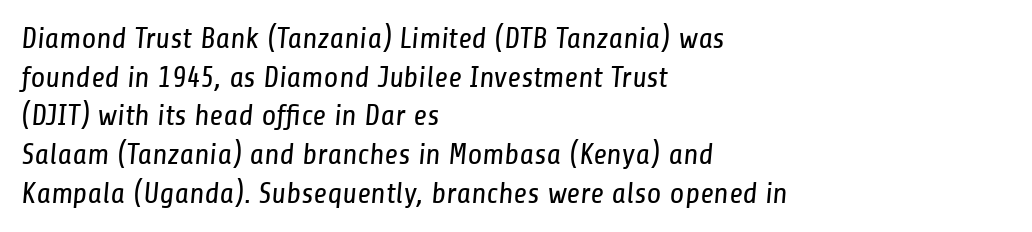
{"serif": "no", "bold": "no", "weight": "regular", "width": "condensed", "stroke_contrast": "low", "x_height": "medium", "monospaced": "no", "underline": "no", "align": "left", "line_spacing": "normal", "line_spacing_ratio": 1.29, "letter_spacing": "normal", "letter_spacing_em": 0.0, "glyph_px": 30}
